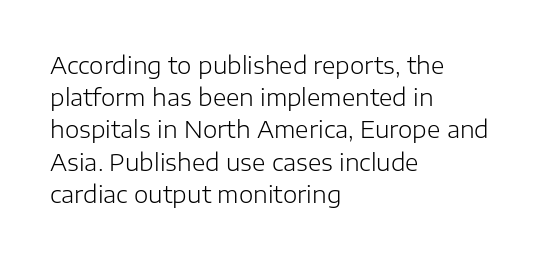
Regarding leading, the lines here are spaced in the standard way. The setting favours the left margin, as ordinary paragraphs usually do. The typeface has the unassuming heft of standard copy or less. The tracking reads as untouched default to a designer's eye. Type without underlining. Vertical strokes here are truly vertical.
